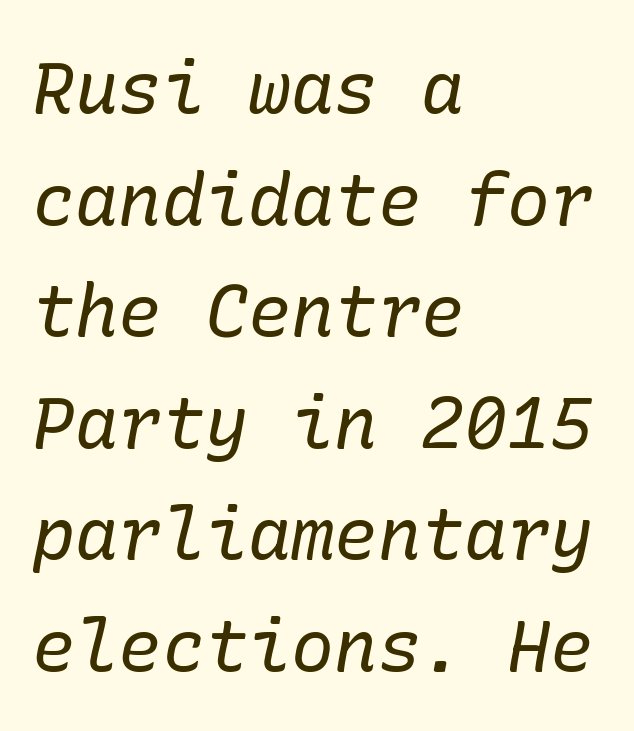
Q: Is the text bold? A: No.
Q: Is the text italic (slanted)? A: Yes, it leans right by about 10 degrees.
Q: Is the typeface a serif or a sans-serif typeface? A: Sans-serif.
Q: Is the text underlined? A: No.
Q: How is the paragraph aligned? A: Left-aligned.
Q: Is the spacing between letters normal or unusually wide? A: Normal.
Q: Is the spacing between lines tight, normal or loose? A: Normal.
Q: Width (condensed, normal, or wide)? A: Normal.
Q: Stroke contrast? A: Low.
Q: x-height? A: Medium.
